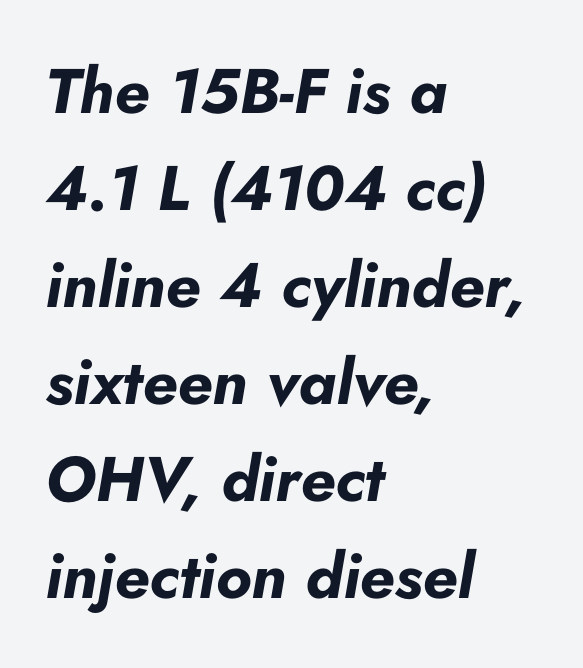
Q: Is the text bold? A: Yes.
Q: Is the text italic (slanted)? A: Yes, it leans right by about 10 degrees.
Q: Is the text underlined? A: No.
Q: How is the paragraph aligned? A: Left-aligned.
Q: Is the spacing between letters normal or unusually wide? A: Normal.
Q: Is the spacing between lines tight, normal or loose? A: Normal.
Q: Width (condensed, normal, or wide)? A: Normal.
Q: Stroke contrast? A: Low.
Q: x-height? A: Small.
Q: Monospaced? A: No.
